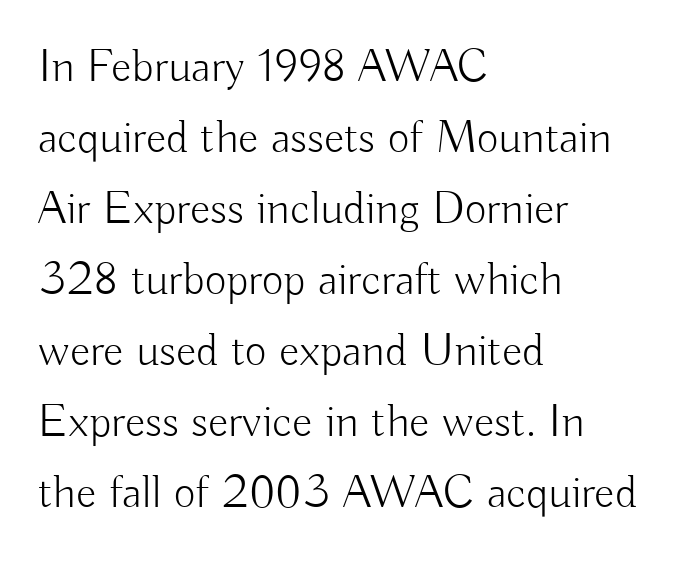
The image shows 47 px light sans-serif type, upright; set left-aligned, normal line spacing (1.51x), normal letter spacing, not underlined; low stroke contrast and a small x-height.
